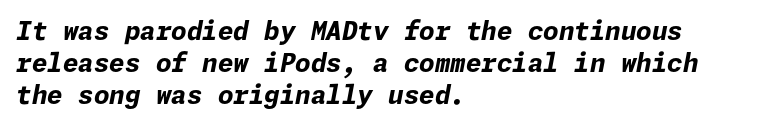
{"italic": "yes", "lean": "right", "slant_degrees": 11, "bold": "yes", "underline": "no", "align": "left", "line_spacing": "normal", "line_spacing_ratio": 1.28, "letter_spacing": "normal", "letter_spacing_em": 0.0, "glyph_px": 25}
